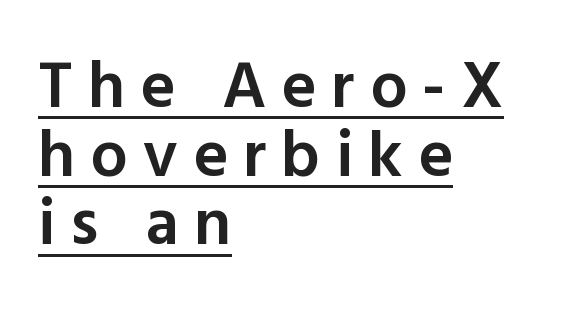
{"serif": "no", "italic": "no", "bold": "semi", "weight": "semibold", "width": "normal", "x_height": "medium", "monospaced": "no", "underline": "yes", "align": "left", "line_spacing": "tight", "line_spacing_ratio": 1.04, "letter_spacing": "wide", "letter_spacing_em": 0.23, "glyph_px": 66}
